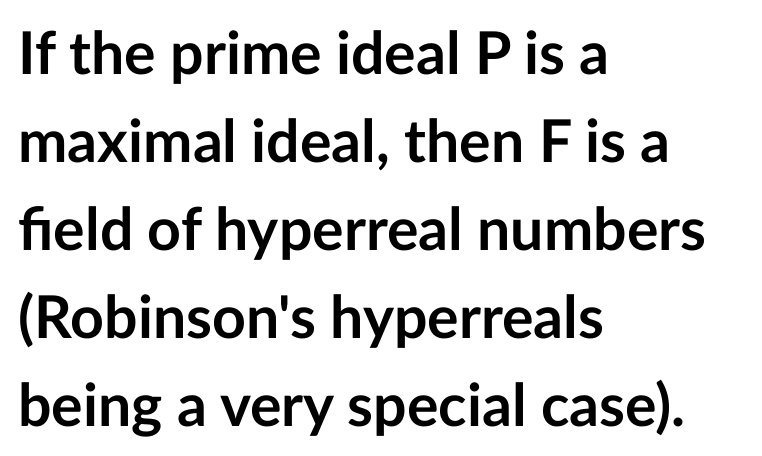
The image shows 59 px semibold sans-serif type, upright; set left-aligned, normal line spacing (1.49x), normal letter spacing, not underlined; low stroke contrast and a medium x-height.
